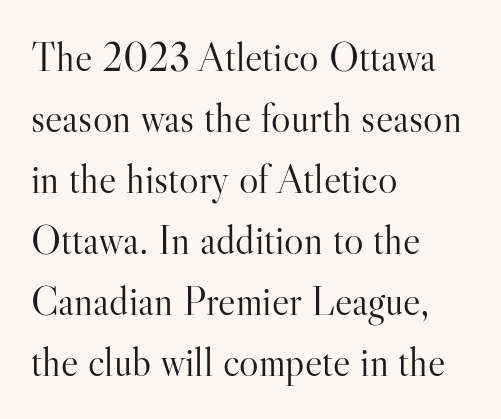
The rag falls on the right side of this text block. Yep, those are serifs on the letters. Whoever set this chose a conventional vertical rhythm. Spacing between characters is what you'd get straight out of the box. These lines were composed using upright roman letters. The letterforms sit at book weight or below.
